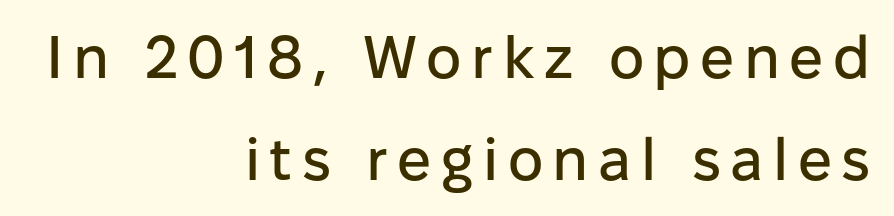
{"serif": "no", "italic": "no", "width": "normal", "stroke_contrast": "low", "x_height": "medium", "monospaced": "no", "underline": "no", "align": "right", "line_spacing": "normal", "line_spacing_ratio": 1.7, "glyph_px": 60}
